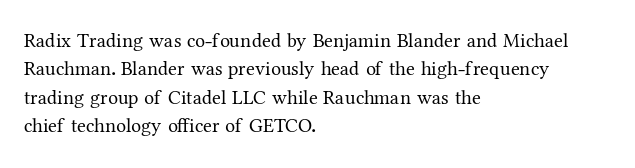
Glyph-to-glyph distance matches everyday printed text. One glance says typical: line gaps are just what's usual. A bare baseline throughout the passage. Does the lettering tilt? It doesn't — this is upright.
